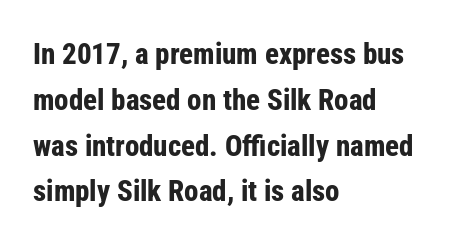
{"serif": "no", "italic": "no", "bold": "yes", "weight": "bold", "width": "condensed", "stroke_contrast": "low", "x_height": "medium", "monospaced": "no", "underline": "no", "align": "left", "line_spacing": "normal", "line_spacing_ratio": 1.58, "letter_spacing": "normal", "letter_spacing_em": 0.0, "glyph_px": 29}
